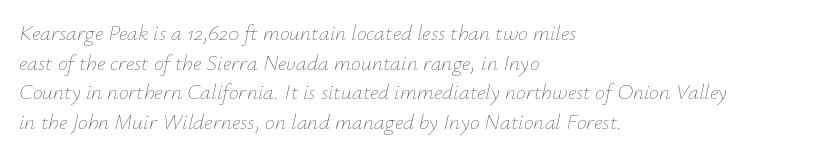
The image shows 22 px text type, italic (leaning right); set left-aligned, normal line spacing (1.35x), normal letter spacing, not underlined.
